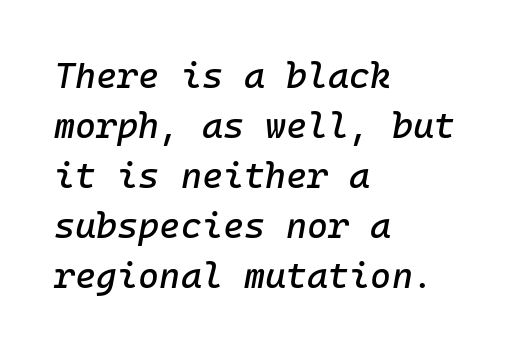
Does the lettering tilt? It does — this is italic. Regular leading. Only glyphs here, with clear space below each row. Layout note: lines flush left. Observe the ordinary spacing: letters are neighbours, not strangers.
